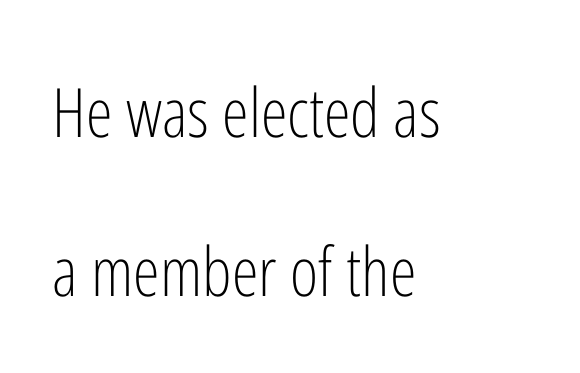
The image shows 68 px light, condensed sans-serif type, upright; set left-aligned, loose line spacing (2.34x), normal letter spacing, not underlined; low stroke contrast and a medium x-height.
